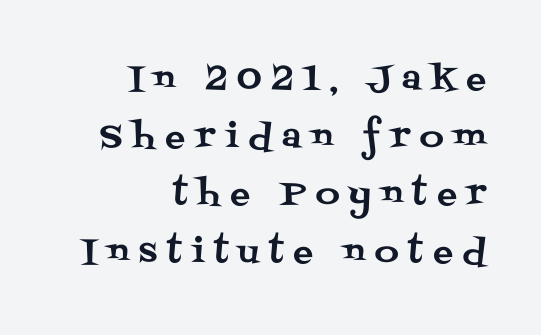
The image shows 33 px serif type, upright; set right-aligned, line spacing 1.75x, unusually wide letter spacing (+0.31 em), not underlined; medium stroke contrast and a large x-height.
